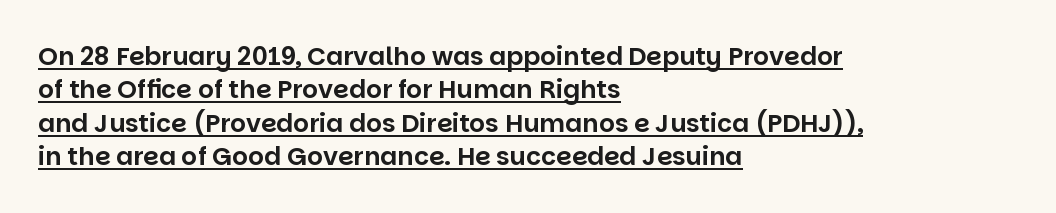
The image shows 25 px text type, upright; set left-aligned, normal line spacing (1.34x), normal letter spacing, underlined.
